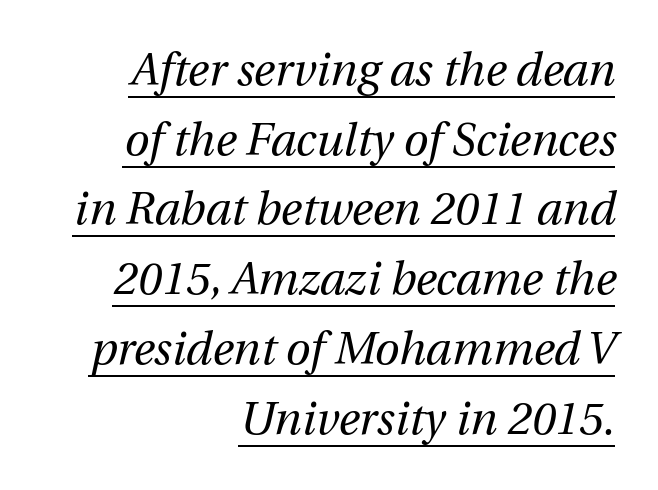
Each letter keeps its own natural width here, so spacing adapts to shape. A baseline rule has been typeset under these characters. Is this a heavy cut? Hardly; it is regular or lighter. Horizontally, the lines are justified to the trailing edge only.
